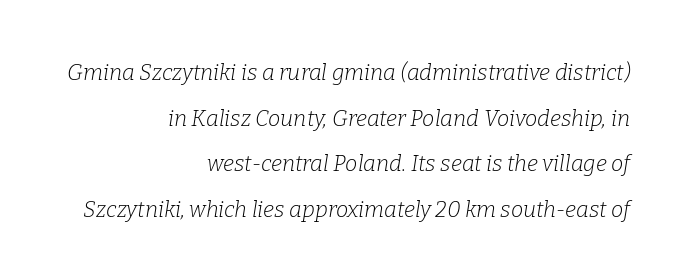
A clean baseline with only descenders dipping below it. The strokes are not fattened; the text isn't bold. Look at the tracking — it's just the regular setting, nothing added. Every character sits at an angle, as italics do. Regarding leading, the lines here are spaced well apart. The typesetter chose a ragged-left arrangement here.
